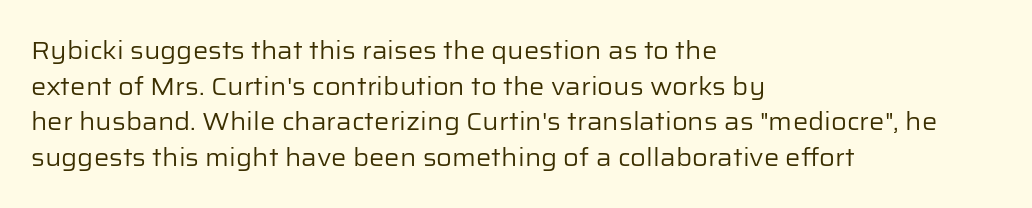
{"italic": "no", "bold": "no", "underline": "no", "align": "left", "line_spacing": "normal", "line_spacing_ratio": 1.48, "letter_spacing": "normal", "letter_spacing_em": 0.0, "glyph_px": 24}
